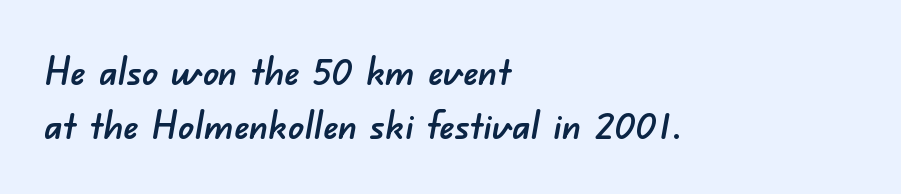
Nobody drew a line under any word here. This sample has the flowing, uneven cadence of proportional lettering. The setting favours the left margin, as ordinary paragraphs usually do. Normally led — the rows are evenly, conventionally spaced. The letterforms sit shoulder to shoulder at normal distance. A typesetter would label this face a sans.
